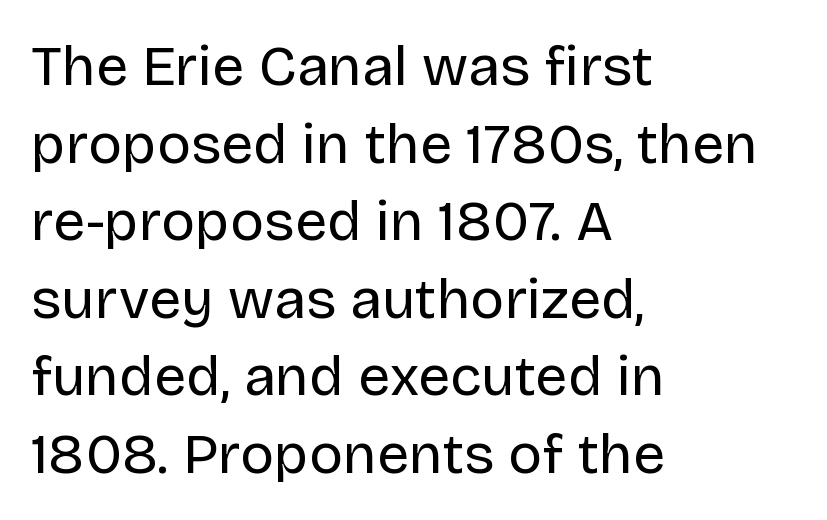
{"serif": "no", "italic": "no", "bold": "no", "weight": "regular", "width": "normal", "stroke_contrast": "low", "x_height": "large", "monospaced": "no", "underline": "no", "align": "left", "line_spacing": "normal", "line_spacing_ratio": 1.36, "letter_spacing": "normal", "letter_spacing_em": 0.0, "glyph_px": 57}
